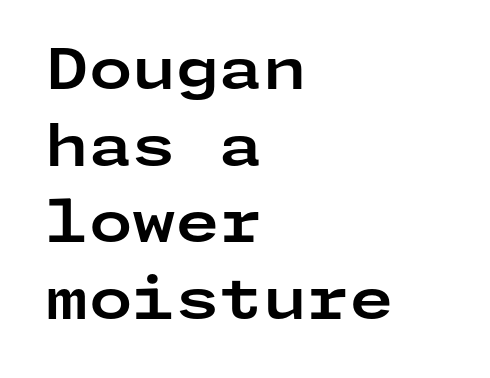
The image shows 56 px bold, wide sans-serif type, upright; set left-aligned, normal line spacing (1.37x), normal letter spacing, not underlined; low stroke contrast and a medium x-height.
